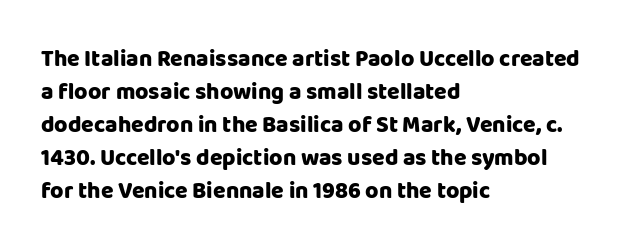
The gaps between neighbouring characters are ordinary and unremarkable. A dark, heavy texture on the line: the type is bold. Leftover space on each line is placed entirely after the last word. Reading down the column, the eye jumps a familiar distance to each next line. This is the regular roman posture of the typeface.
